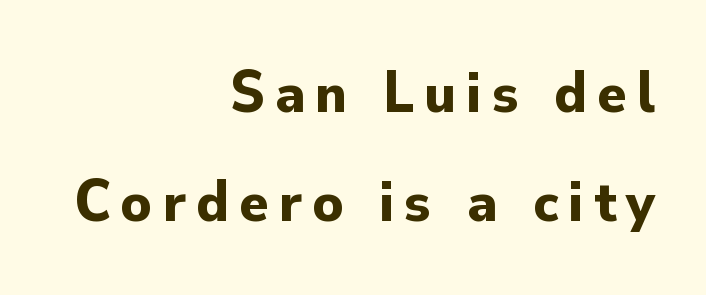
The image shows 60 px bold sans-serif type, upright; set right-aligned, line spacing 1.82x, not underlined; low stroke contrast and a small x-height.
